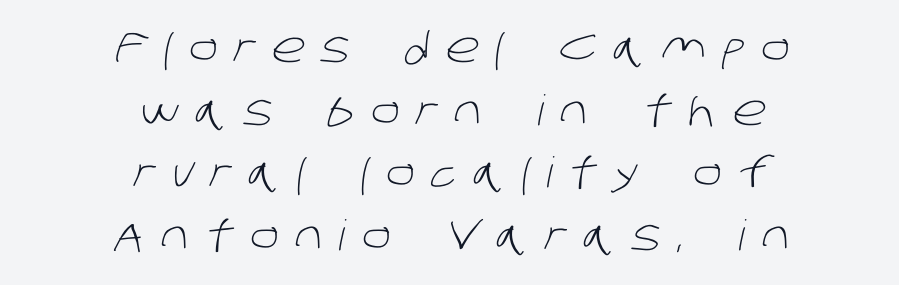
Q: Is the text bold? A: No.
Q: Is the typeface a serif or a sans-serif typeface? A: Sans-serif.
Q: Is the text underlined? A: No.
Q: How is the paragraph aligned? A: Centered.
Q: Is the spacing between letters normal or unusually wide? A: Unusually wide.
Q: Is the spacing between lines tight, normal or loose? A: Normal.
Q: Width (condensed, normal, or wide)? A: Normal.
Q: Stroke contrast? A: Low.
Q: x-height? A: Large.
Q: Monospaced? A: No.
